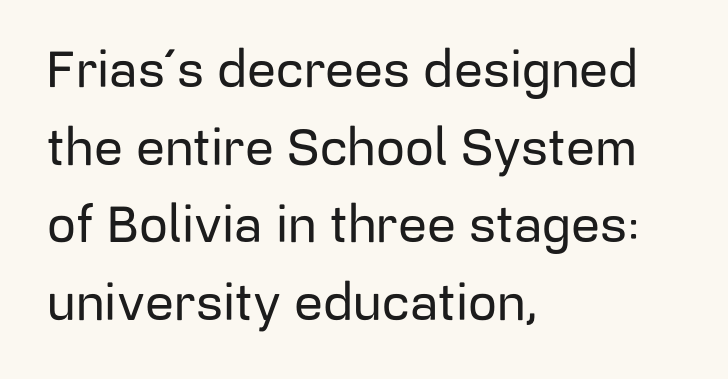
Standard letterfit; no display-style spreading of the glyphs. This sample is left-justified, so line endings fall wherever the words run out. Underline: absent. Is this a fixed-width face? No — the glyphs have proportional, varying widths.
